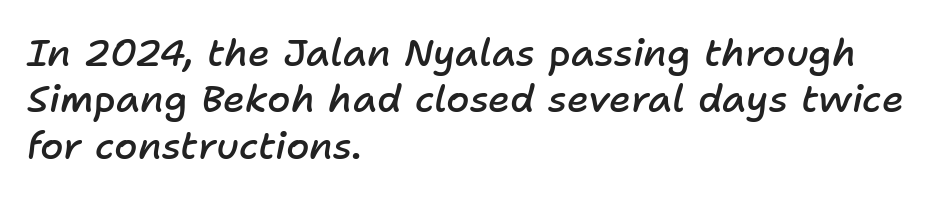
The image shows 38 px semibold type, italic (leaning right); set left-aligned, line spacing 1.22x, normal letter spacing, not underlined; low stroke contrast and a medium x-height.
